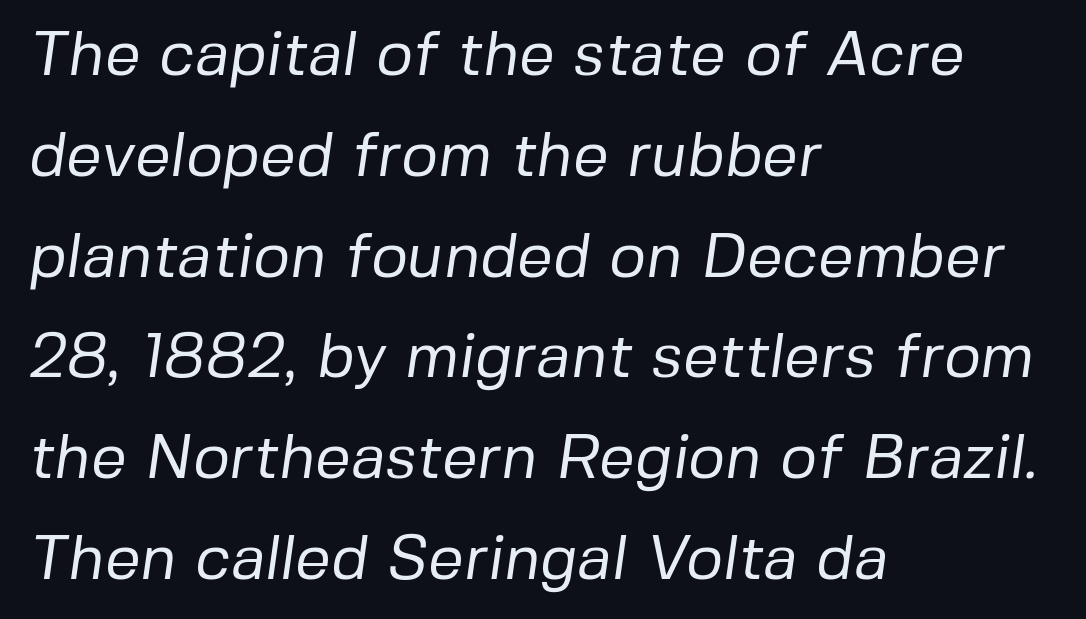
{"serif": "no", "bold": "no", "weight": "regular", "width": "normal", "stroke_contrast": "low", "x_height": "medium", "monospaced": "no", "underline": "no", "align": "left", "line_spacing": "normal", "line_spacing_ratio": 1.6, "letter_spacing": "normal", "letter_spacing_em": 0.0, "glyph_px": 63}
